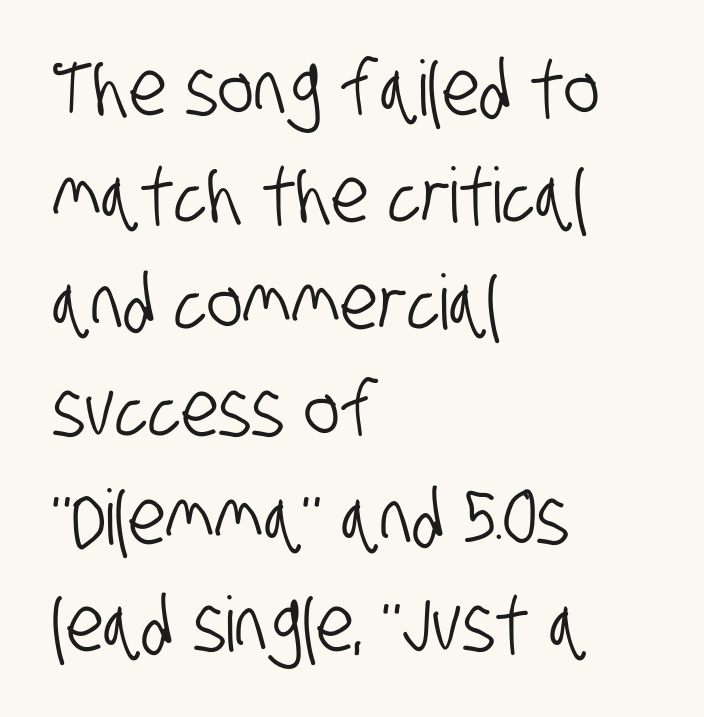
Each word holds together tightly as a unit, with standard inter-letter gaps. Serifs: no, the terminals of the letterforms are clean. Teacher's note: observe the even left margin — that is flush-left alignment. Character widths vary here, with narrow letters taking less room than wide ones. Words float on clear page, feet unadorned.
